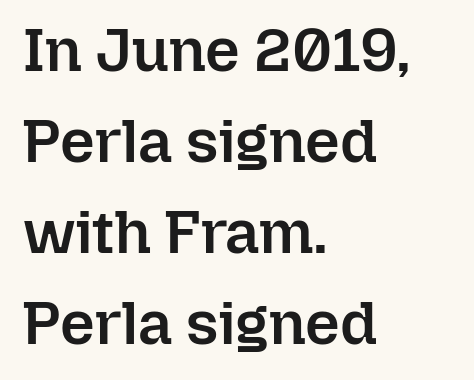
These lines are rendered in a variable-pitch font. As a designer I'd log this as weight 600, semibold. Unlike italic type, these characters show no tilt at all. Words appear dense and cohesive because spacing is normal. Line spacing here is normal.
